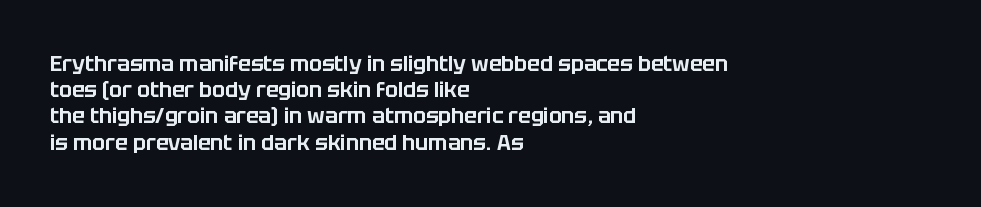
Q: Is the text italic (slanted)? A: No, it is upright.
Q: Is the text underlined? A: No.
Q: How is the paragraph aligned? A: Left-aligned.
Q: Is the spacing between letters normal or unusually wide? A: Normal.
Q: Is the spacing between lines tight, normal or loose? A: Normal.
